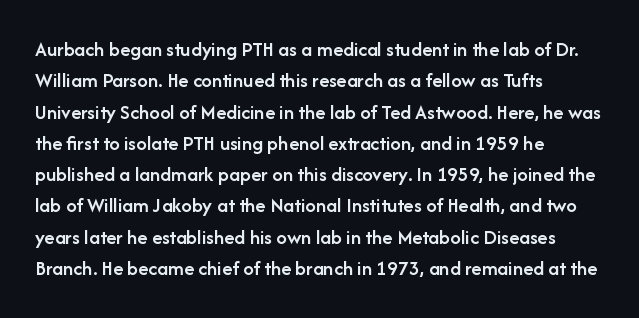
Q: Is the text bold? A: Semi-bold.
Q: Is the text italic (slanted)? A: No, it is upright.
Q: Is the text underlined? A: No.
Q: How is the paragraph aligned? A: Left-aligned.
Q: Is the spacing between letters normal or unusually wide? A: Normal.
Q: Is the spacing between lines tight, normal or loose? A: Normal.
